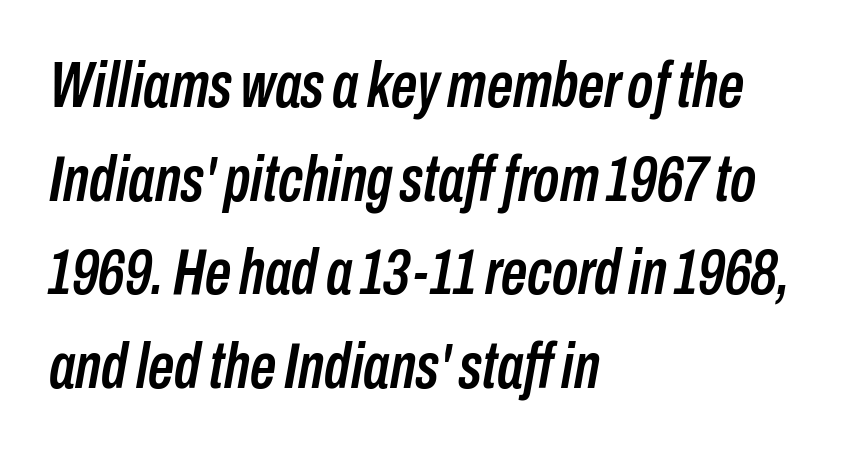
{"italic": "yes", "lean": "right", "slant_degrees": 10, "width": "condensed", "stroke_contrast": "low", "x_height": "medium", "monospaced": "no", "underline": "no", "align": "left", "line_spacing": "normal", "line_spacing_ratio": 1.44, "letter_spacing": "normal", "letter_spacing_em": 0.0, "glyph_px": 65}
